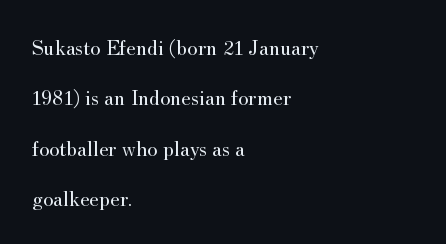
The image shows 22 px text type, upright; set left-aligned, loose line spacing (2.29x), normal letter spacing, not underlined.
